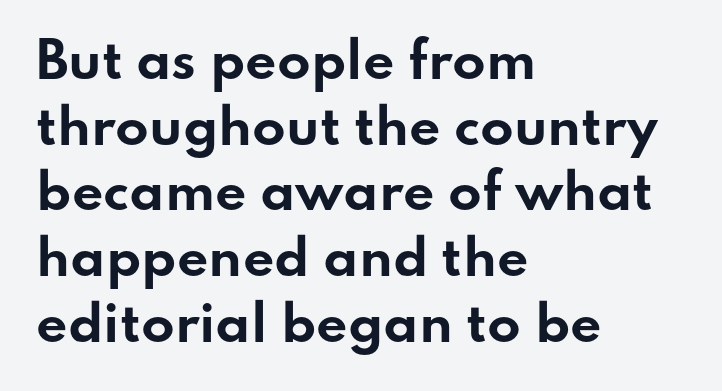
Q: Is the text bold? A: Yes.
Q: Is the text italic (slanted)? A: No, it is upright.
Q: Is the typeface a serif or a sans-serif typeface? A: Sans-serif.
Q: Is the text underlined? A: No.
Q: How is the paragraph aligned? A: Left-aligned.
Q: Is the spacing between letters normal or unusually wide? A: Normal.
Q: Is the spacing between lines tight, normal or loose? A: Normal.
Q: Width (condensed, normal, or wide)? A: Wide.
Q: Stroke contrast? A: Low.
Q: x-height? A: Small.
Q: Monospaced? A: No.
